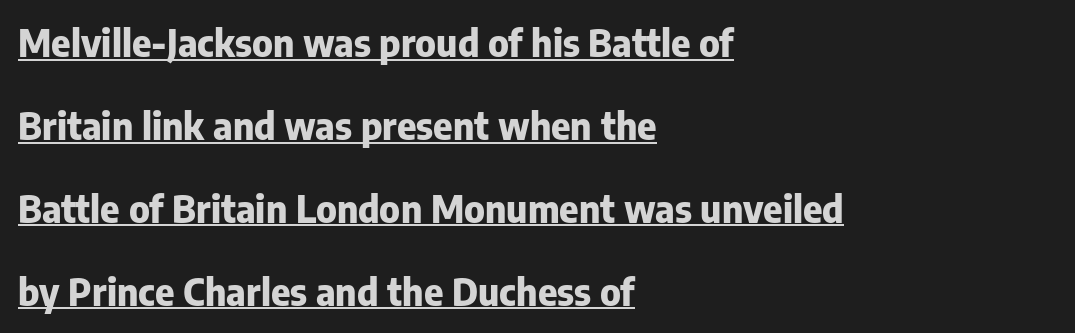
Typesetter's note: full bold, strokes at maximum text heaviness. Note the varied advance widths — an 'i' is clearly narrower than an 'm'. Classification — sans serif. Descenders here cross a horizontal rule under the line. Left-aligned paragraph, ragged on the right. Characters remain perfectly vertical along every line.
